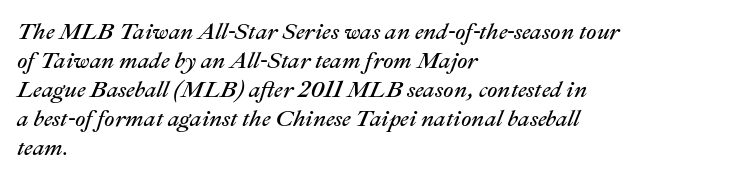
{"italic": "yes", "lean": "right", "slant_degrees": 22, "bold": "no", "underline": "no", "align": "left", "line_spacing": "normal", "line_spacing_ratio": 1.26, "letter_spacing": "normal", "letter_spacing_em": 0.0, "glyph_px": 23}
